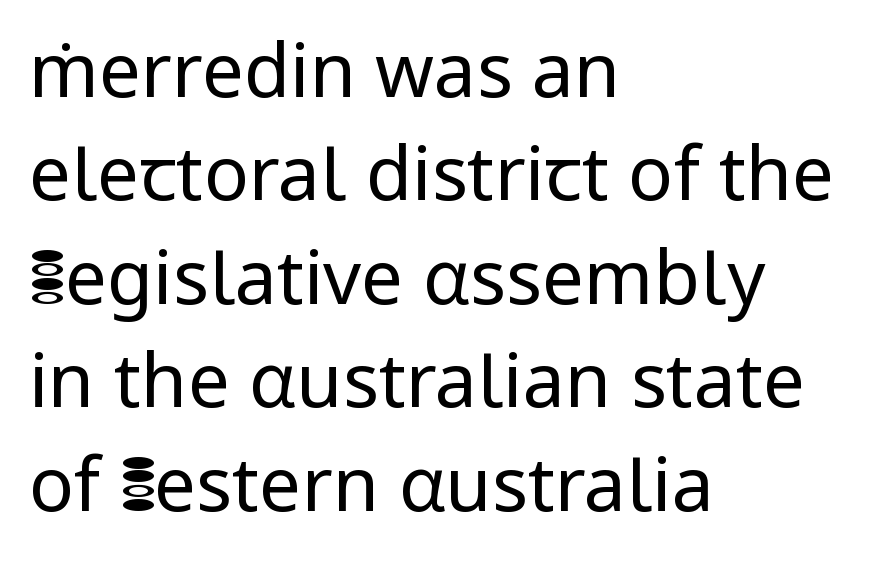
The lines are quadded left. The space between consecutive lines is moderate. Words appear dense and cohesive because spacing is normal. Honestly, there is no underline to notice here at all. This is sans-serif lettering, the kind often seen on screens and signage.
